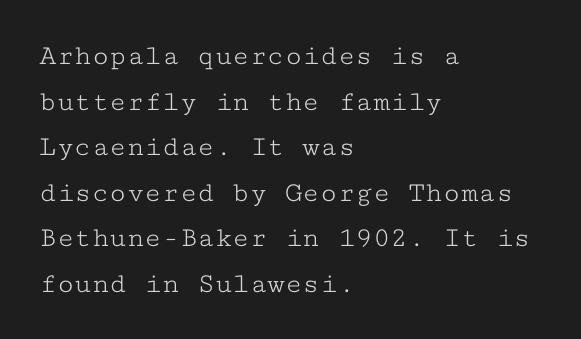
{"serif": "yes", "italic": "no", "bold": "no", "weight": "light", "width": "wide", "stroke_contrast": "low", "x_height": "medium", "monospaced": "yes", "underline": "no", "align": "left", "line_spacing": "normal", "line_spacing_ratio": 1.57, "letter_spacing": "normal", "letter_spacing_em": 0.0, "glyph_px": 29}
